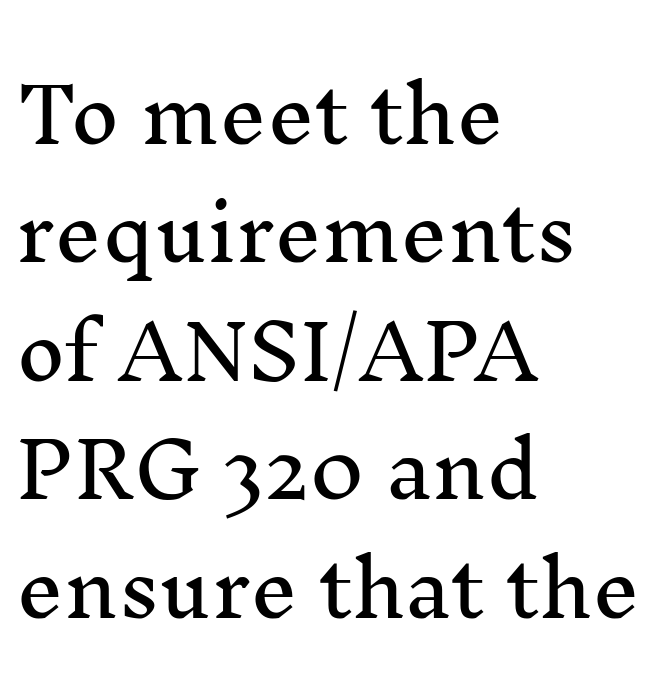
Do the letters lean? They stand straight. The glyphs in this specimen are seriffed. Underlining? Definitely not there. Think of a printed novel: that variable character pitch is what you see here. Horizontal alignment here is leftward, the default for most running prose. Line spacing here is normal.
